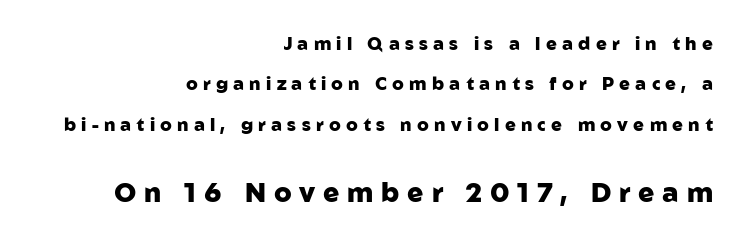
Q: Is the text bold? A: Yes.
Q: Is the text italic (slanted)? A: No, it is upright.
Q: Is the text underlined? A: No.
Q: How is the paragraph aligned? A: Right-aligned.
Q: Is the spacing between letters normal or unusually wide? A: Unusually wide.
Q: Is the spacing between lines tight, normal or loose? A: Loose.
Q: Which block of text is set in a larger size, the first (top) or the second (bottom)? A: The second (bottom) one.
